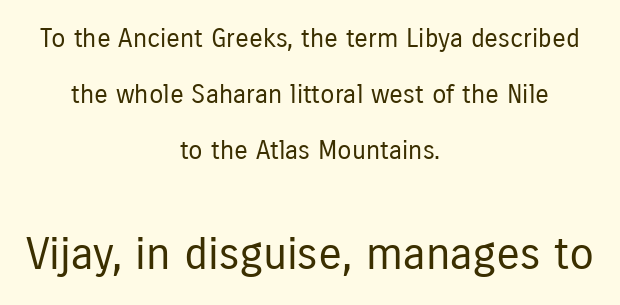
The image shows 45 px regular-weight, condensed sans-serif type, upright; set centered, loose line spacing (2.15x), normal letter spacing, not underlined; the second (bottom) block is 1.73x larger; low stroke contrast and a medium x-height.
